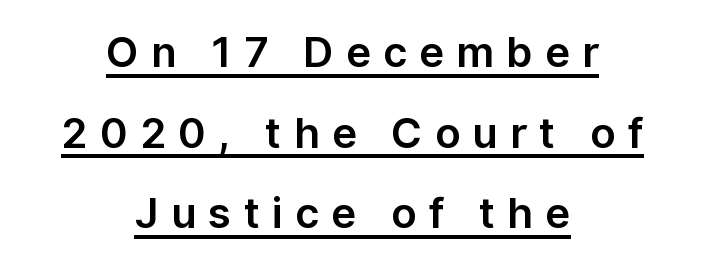
The image shows 42 px sans-serif type, upright; set centered, loose line spacing (1.92x), unusually wide letter spacing (+0.29 em), underlined; low stroke contrast and a medium x-height.
